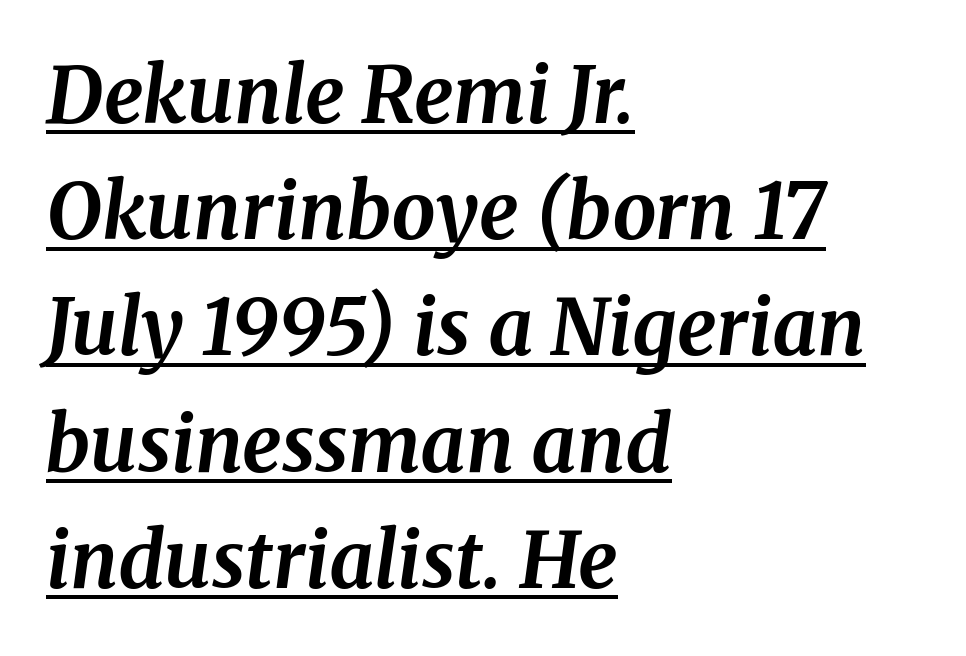
The image shows 78 px bold serif type, italic (leaning right); set left-aligned, normal line spacing (1.49x), normal letter spacing, underlined; medium stroke contrast and a medium x-height.
